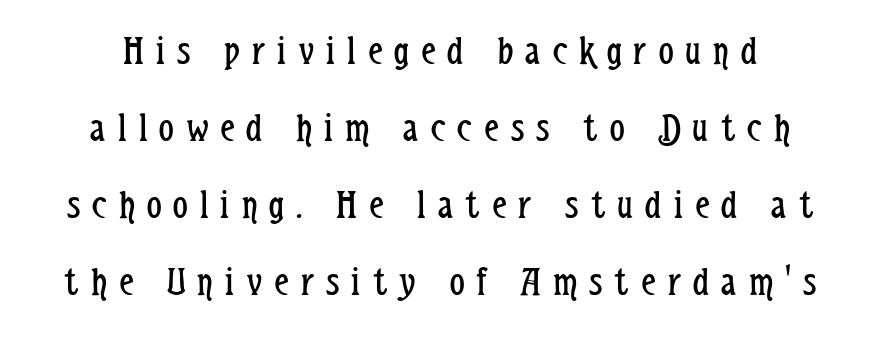
The image shows 41 px regular-weight, condensed sans-serif type, upright; set line spacing 1.88x, unusually wide letter spacing (+0.3 em), not underlined; low stroke contrast and a medium x-height.
